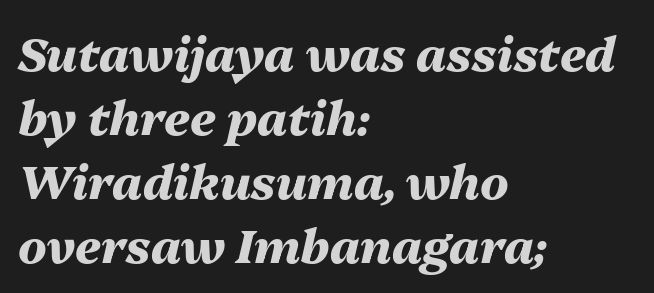
Q: Is the text bold? A: Yes.
Q: Is the text italic (slanted)? A: Yes, it leans right by about 13 degrees.
Q: Is the text underlined? A: No.
Q: How is the paragraph aligned? A: Left-aligned.
Q: Is the spacing between letters normal or unusually wide? A: Normal.
Q: Is the spacing between lines tight, normal or loose? A: Normal.
Q: Width (condensed, normal, or wide)? A: Normal.
Q: Stroke contrast? A: Medium.
Q: x-height? A: Medium.
Q: Monospaced? A: No.
